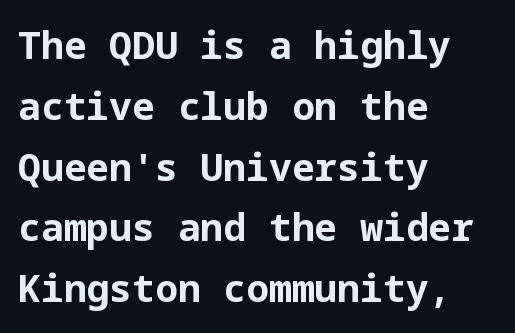
The designer went with a sans here, leaving each stem footless. Inter-character spacing is left at the font's built-in metrics. The typography opts for an upright posture over an oblique one. Compared with a centered layout, this one pins lines to the left instead.
